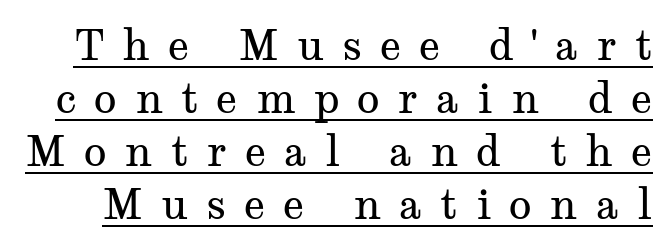
Substantial extra tracking has been applied to these lines. Are there feet on the stems? There are — it's a serif. Note the varied advance widths — an 'i' is clearly narrower than an 'm'. Underline: present. These lines were composed using upright roman letters.
